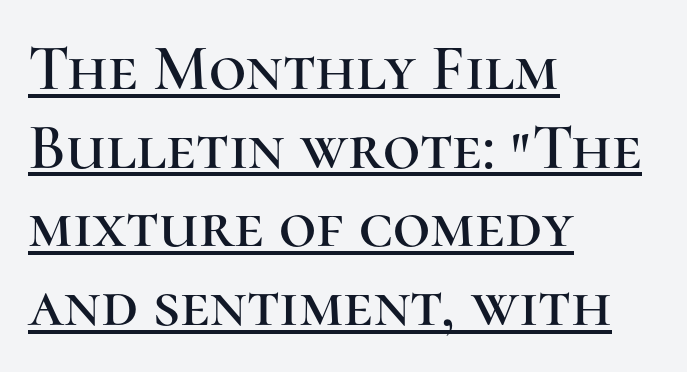
{"serif": "yes", "italic": "no", "width": "normal", "stroke_contrast": "high", "x_height": "medium", "monospaced": "no", "underline": "yes", "align": "left", "line_spacing_ratio": 1.21, "letter_spacing": "normal", "letter_spacing_em": 0.0, "glyph_px": 65}
